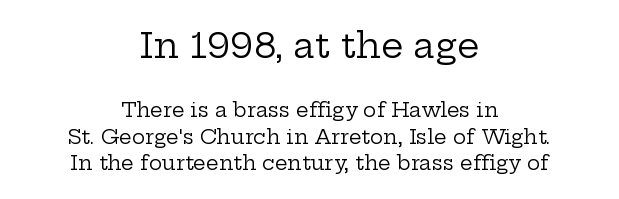
The image shows 35 px regular-weight, wide serif type, upright; set centered, normal line spacing (1.32x), normal letter spacing, not underlined; the first (top) block is 1.75x larger; low stroke contrast and a medium x-height.
